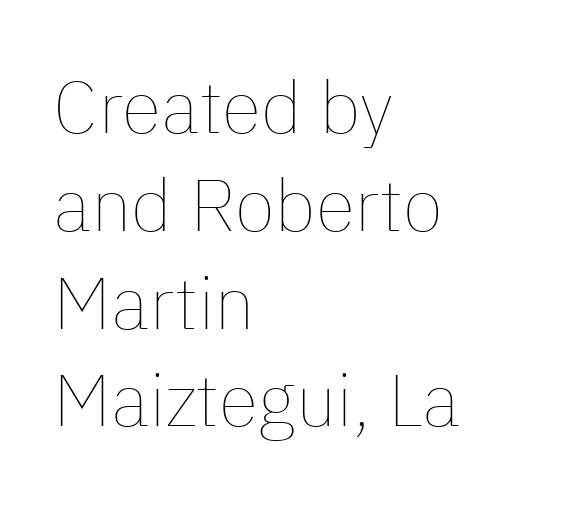
{"italic": "no", "bold": "no", "weight": "thin", "width": "normal", "stroke_contrast": "low", "x_height": "medium", "monospaced": "no", "underline": "no", "align": "left", "line_spacing": "normal", "line_spacing_ratio": 1.34, "letter_spacing": "normal", "letter_spacing_em": 0.0, "glyph_px": 73}
